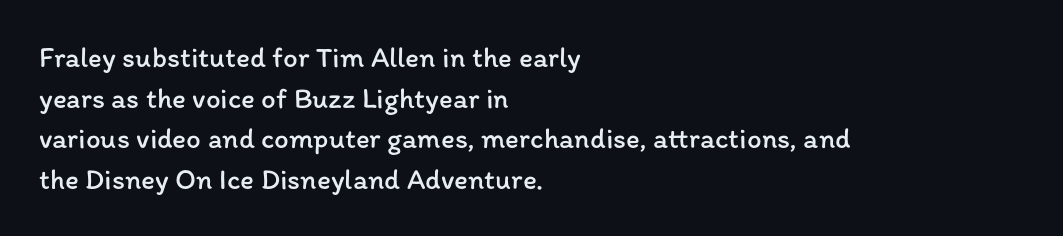
The image shows 29 px regular-weight type, upright; set left-aligned, normal line spacing (1.4x), normal letter spacing, not underlined; low stroke contrast and a medium x-height.
